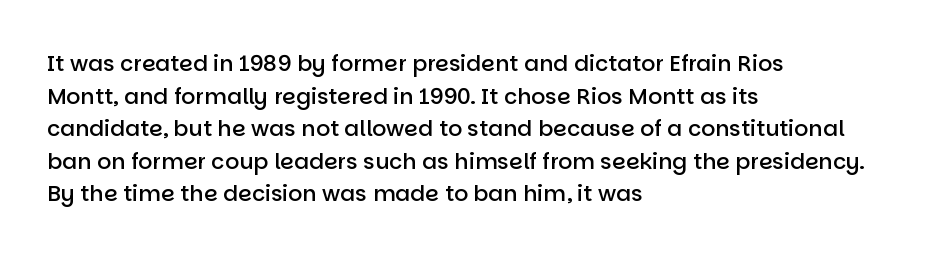
Q: Is the text bold? A: Semi-bold.
Q: Is the text italic (slanted)? A: No, it is upright.
Q: Is the text underlined? A: No.
Q: How is the paragraph aligned? A: Left-aligned.
Q: Is the spacing between letters normal or unusually wide? A: Normal.
Q: Is the spacing between lines tight, normal or loose? A: Normal.
